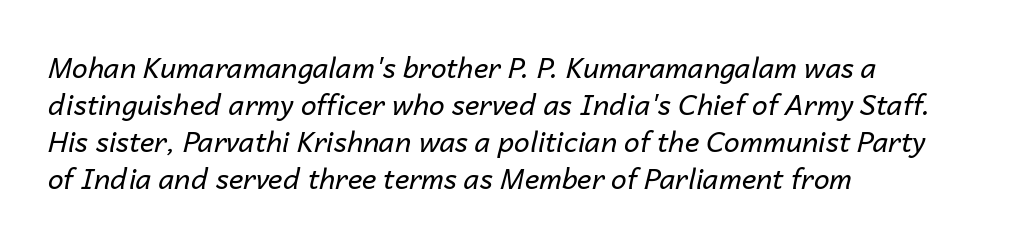
{"italic": "yes", "lean": "right", "slant_degrees": 14, "bold": "no", "weight": "regular", "width": "normal", "stroke_contrast": "low", "x_height": "medium", "monospaced": "no", "underline": "no", "align": "left", "line_spacing": "normal", "line_spacing_ratio": 1.32, "letter_spacing": "normal", "letter_spacing_em": 0.0, "glyph_px": 28}
